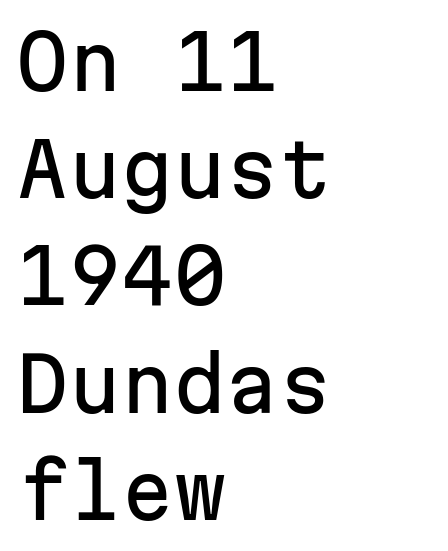
You could count columns in this text — the font is strictly monospaced. The typeface chosen for these lines omits serifs. The rendering uses a moderate line-height, typical for paragraphs. Only glyphs here, with clear space below each row.
